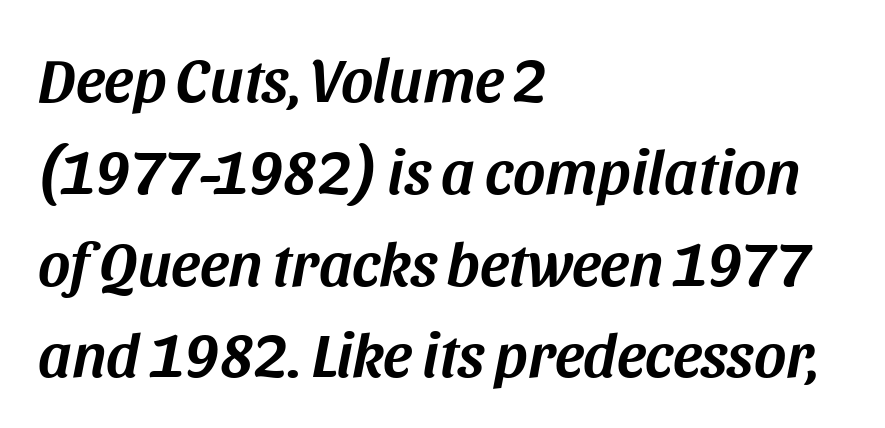
The zone under the glyphs is completely vacant. Compared with typical paragraphs, the rows here are spaced about the same. The typography opts for an oblique posture over an upright one. Casual observation: everything's shoved over to the left. The rendering uses natural spacing where letterforms have individual widths. Compared with typical body copy, the letter spacing here is the same.
